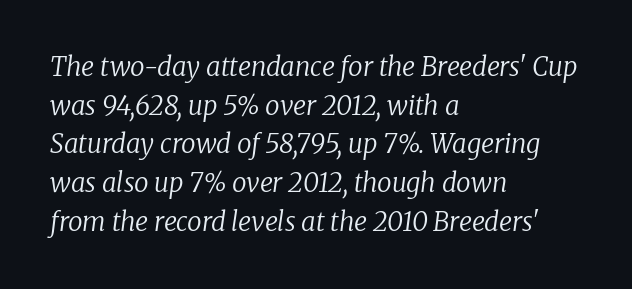
The image shows 26 px text type, italic (leaning right); set left-aligned, normal line spacing (1.49x), normal letter spacing, not underlined.
